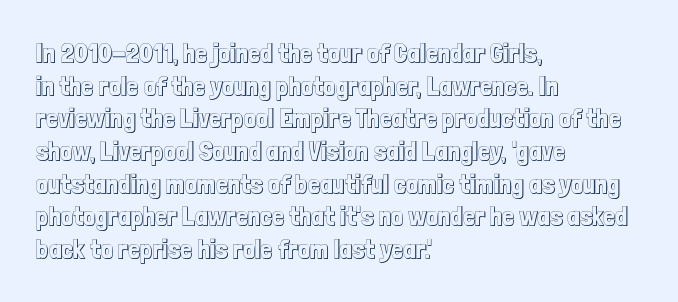
Words float on clear page, feet unadorned. Words appear dense and cohesive because spacing is normal. The lettering holds an erect, upright posture throughout. If you drew a ruler down the left edge, every line would touch it.
